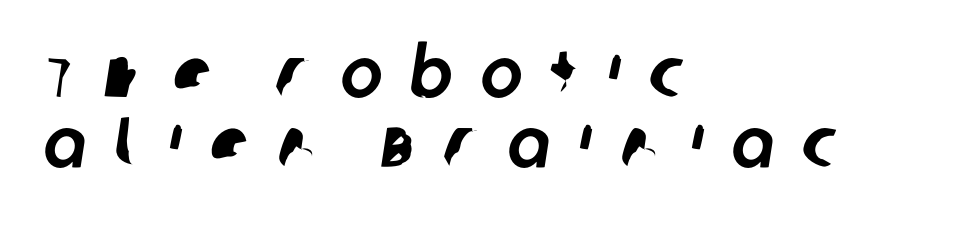
Q: Is the typeface a serif or a sans-serif typeface? A: Sans-serif.
Q: Is the text underlined? A: No.
Q: How is the paragraph aligned? A: Left-aligned.
Q: Is the spacing between letters normal or unusually wide? A: Unusually wide.
Q: Is the spacing between lines tight, normal or loose? A: Tight.
Q: Width (condensed, normal, or wide)? A: Normal.
Q: Stroke contrast? A: Low.
Q: x-height? A: Large.
Q: Monospaced? A: No.
